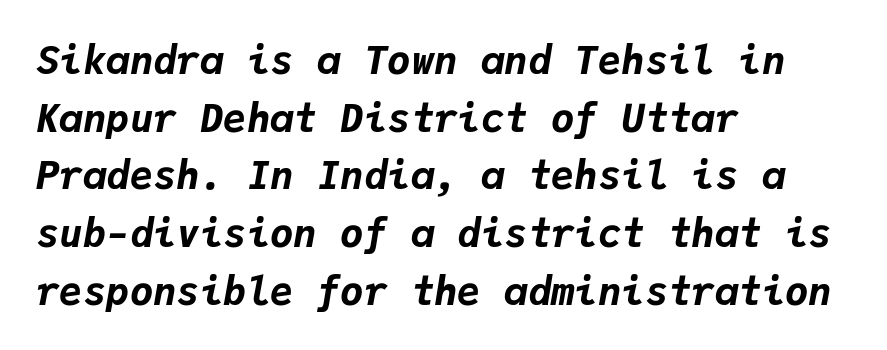
{"italic": "yes", "lean": "right", "slant_degrees": 9, "bold": "yes", "weight": "bold", "width": "normal", "stroke_contrast": "low", "x_height": "medium", "monospaced": "yes", "underline": "no", "align": "left", "line_spacing": "normal", "line_spacing_ratio": 1.48, "letter_spacing": "normal", "letter_spacing_em": 0.0, "glyph_px": 39}
